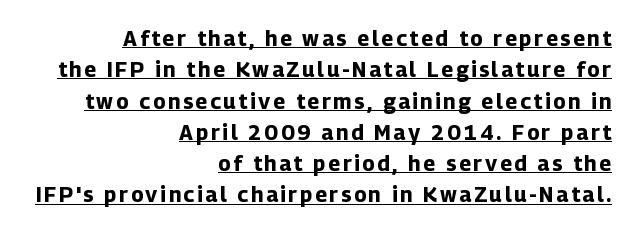
{"italic": "no", "bold": "yes", "underline": "yes", "align": "right", "line_spacing": "normal", "line_spacing_ratio": 1.49, "glyph_px": 21}
